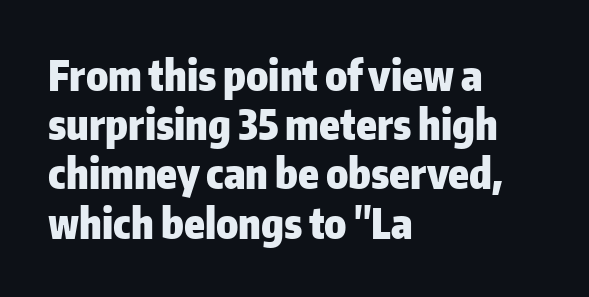
{"serif": "no", "italic": "no", "bold": "yes", "weight": "heavy", "width": "normal", "stroke_contrast": "low", "x_height": "medium", "monospaced": "no", "underline": "no", "align": "left", "line_spacing_ratio": 1.2, "letter_spacing": "normal", "letter_spacing_em": 0.0, "glyph_px": 41}
